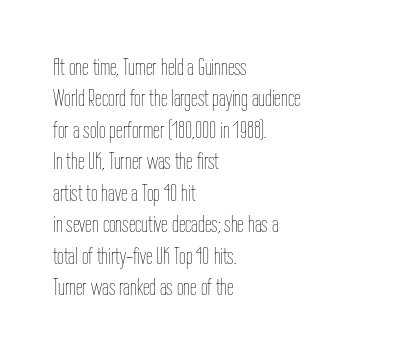
Q: Is the text bold? A: No.
Q: Is the text italic (slanted)? A: No, it is upright.
Q: Is the text underlined? A: No.
Q: How is the paragraph aligned? A: Left-aligned.
Q: Is the spacing between letters normal or unusually wide? A: Normal.
Q: Is the spacing between lines tight, normal or loose? A: Normal.
